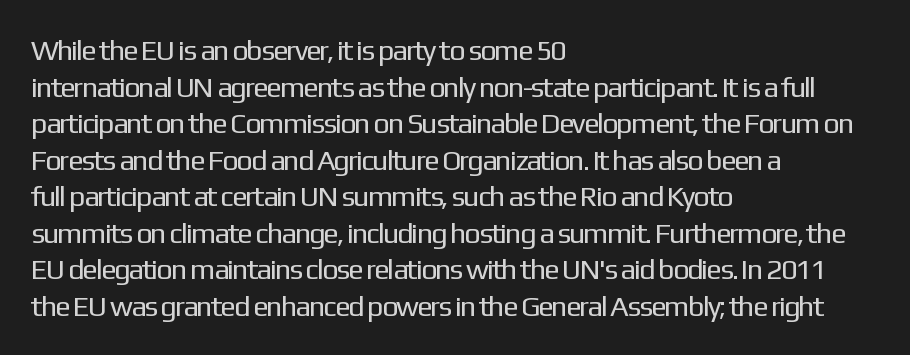
The image shows 29 px regular-weight sans-serif type, upright; set left-aligned, normal line spacing (1.26x), normal letter spacing, not underlined; low stroke contrast and a medium x-height.
